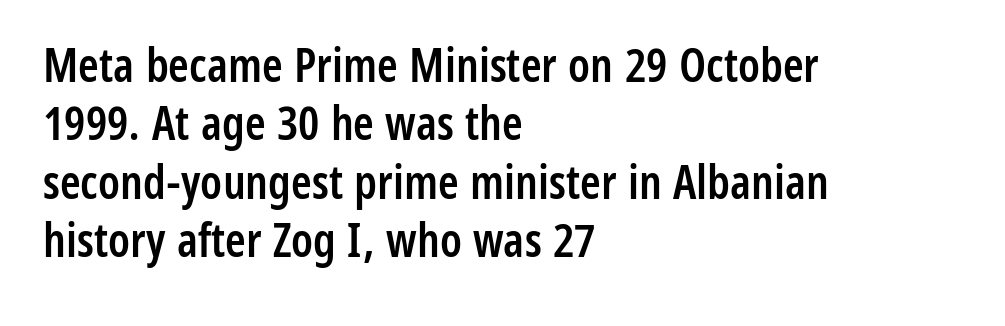
The rendering uses natural spacing where letterforms have individual widths. The words here are not underlined. The font is running at a semibold setting, under full bold. Rendered with straight, roman letterforms. The face used here is a sans, in the tradition of grotesques and geometrics. Horizontally, the lines are justified to the leading edge only.
